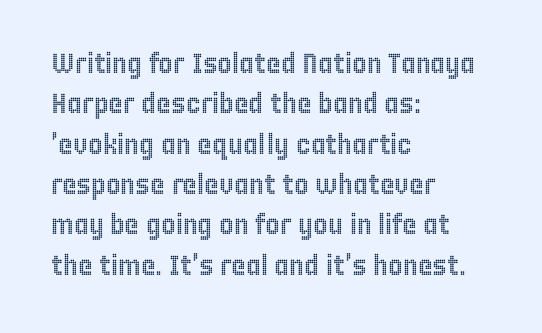
Q: Is the text italic (slanted)? A: No, it is upright.
Q: Is the text underlined? A: No.
Q: How is the paragraph aligned? A: Left-aligned.
Q: Is the spacing between letters normal or unusually wide? A: Normal.
Q: Is the spacing between lines tight, normal or loose? A: Normal.
Q: Width (condensed, normal, or wide)? A: Condensed.
Q: x-height? A: Large.
Q: Monospaced? A: No.
